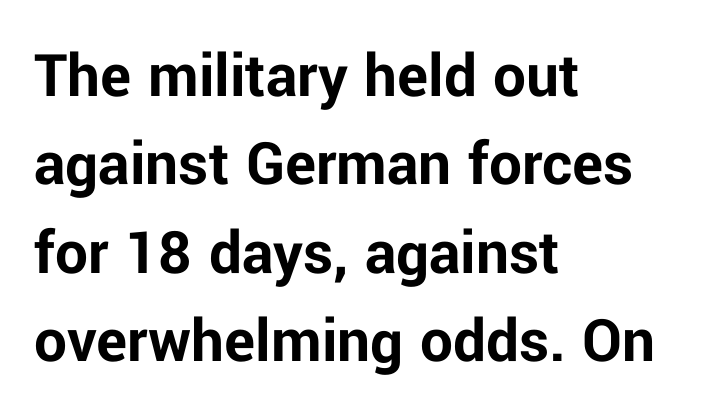
{"serif": "no", "italic": "no", "bold": "yes", "weight": "bold", "width": "normal", "stroke_contrast": "low", "x_height": "medium", "monospaced": "no", "underline": "no", "align": "left", "line_spacing": "normal", "line_spacing_ratio": 1.36, "letter_spacing": "normal", "letter_spacing_em": 0.0, "glyph_px": 65}
